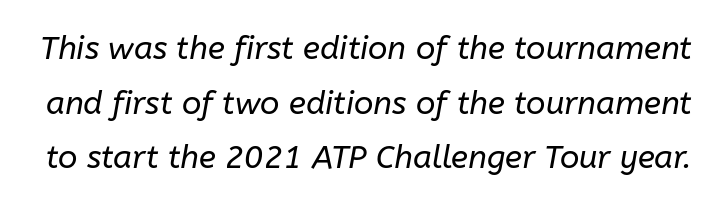
{"italic": "yes", "lean": "right", "slant_degrees": 10, "bold": "no", "weight": "regular", "width": "normal", "stroke_contrast": "low", "x_height": "medium", "monospaced": "no", "underline": "no", "line_spacing_ratio": 1.71, "letter_spacing": "normal", "letter_spacing_em": 0.0, "glyph_px": 32}
